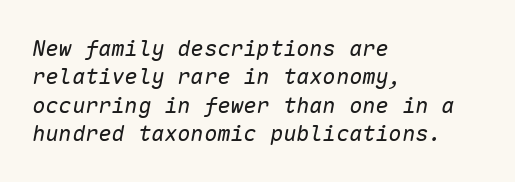
{"italic": "yes", "lean": "right", "slant_degrees": 10, "bold": "no", "underline": "no", "align": "left", "line_spacing": "normal", "line_spacing_ratio": 1.29, "letter_spacing": "normal", "letter_spacing_em": 0.0, "glyph_px": 22}
